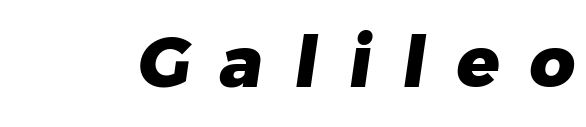
The image shows 71 px heavy sans-serif type; set unusually wide letter spacing (+0.43 em), not underlined; low stroke contrast and a medium x-height.
